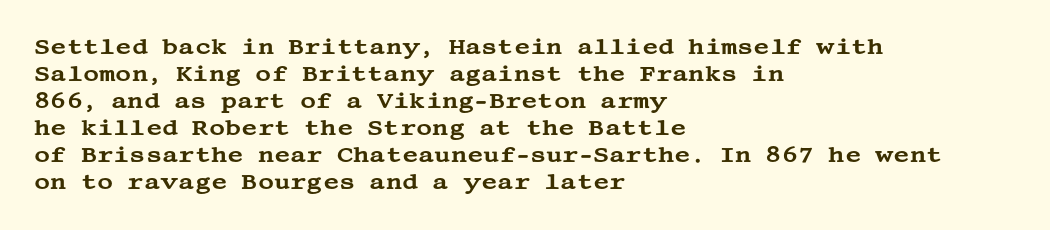
The image shows 22 px text type, upright; set left-aligned, line spacing 1.23x, normal letter spacing, not underlined.
